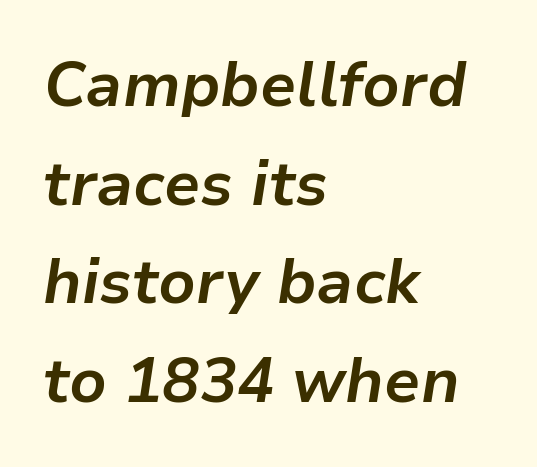
{"italic": "yes", "lean": "right", "slant_degrees": 9, "bold": "yes", "weight": "bold", "width": "normal", "stroke_contrast": "low", "x_height": "medium", "monospaced": "no", "underline": "no", "align": "left", "line_spacing": "normal", "line_spacing_ratio": 1.59, "letter_spacing": "normal", "letter_spacing_em": 0.0, "glyph_px": 62}
